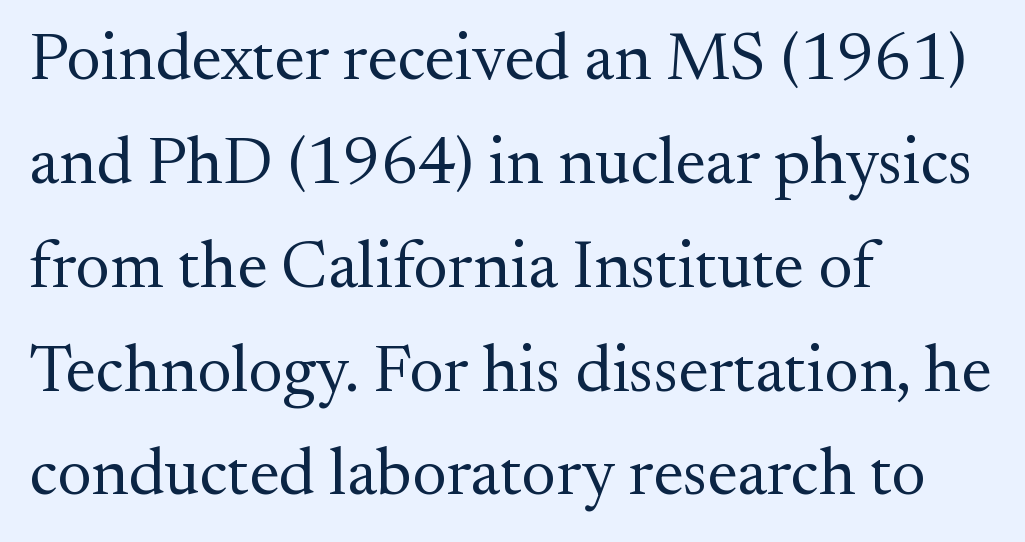
Underlining? Definitely not there. Note the varied advance widths — an 'i' is clearly narrower than an 'm'. In terms of leading, this rendering sits right in the middle. The type sits square on the baseline with zero lean. Caption: multi-line text, flush left, ragged right. Observe the ordinary spacing: letters are neighbours, not strangers.
